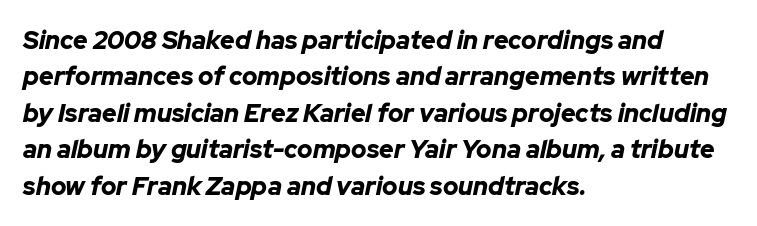
{"italic": "yes", "lean": "right", "slant_degrees": 12, "bold": "yes", "underline": "no", "align": "left", "line_spacing": "normal", "line_spacing_ratio": 1.46, "letter_spacing": "normal", "letter_spacing_em": 0.0, "glyph_px": 25}
